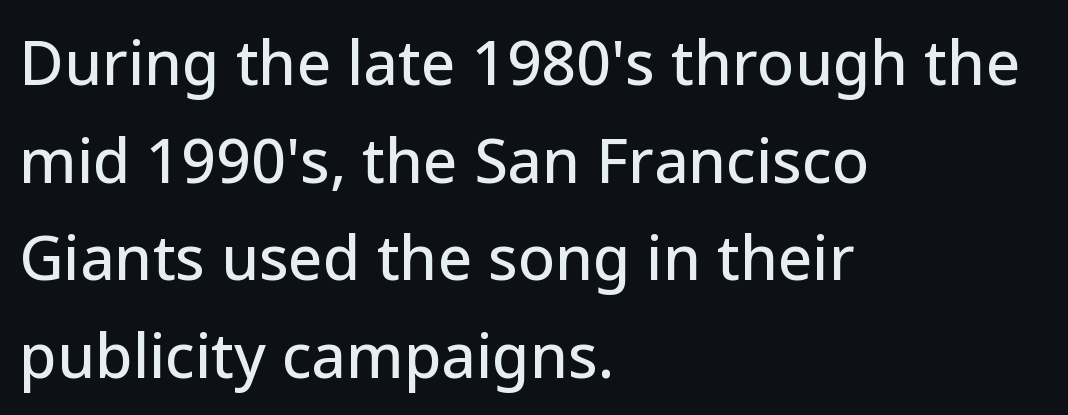
{"serif": "no", "italic": "no", "width": "normal", "stroke_contrast": "low", "x_height": "medium", "monospaced": "no", "underline": "no", "align": "left", "line_spacing": "normal", "line_spacing_ratio": 1.6, "letter_spacing": "normal", "letter_spacing_em": 0.0, "glyph_px": 61}
